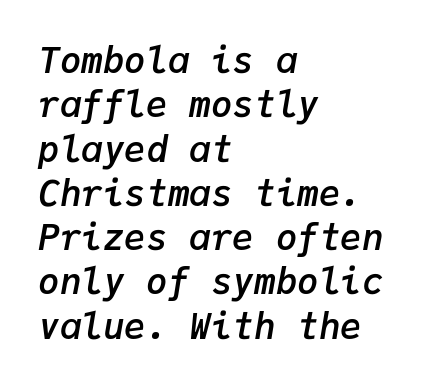
{"italic": "yes", "lean": "right", "slant_degrees": 9, "bold": "semi", "weight": "semibold", "width": "normal", "stroke_contrast": "low", "x_height": "medium", "monospaced": "yes", "underline": "no", "align": "left", "line_spacing_ratio": 1.23, "letter_spacing": "normal", "letter_spacing_em": 0.0, "glyph_px": 36}
